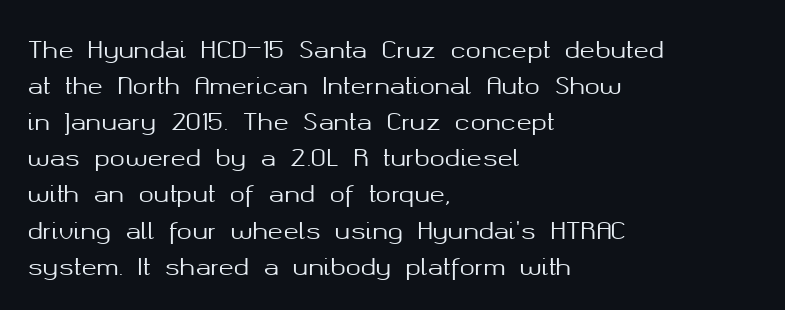
{"italic": "no", "underline": "no", "align": "left", "line_spacing": "normal", "line_spacing_ratio": 1.57, "letter_spacing": "normal", "letter_spacing_em": 0.0, "glyph_px": 23}
